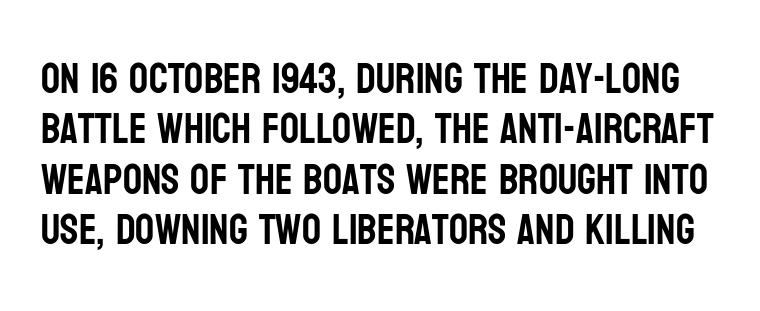
The image shows 42 px condensed sans-serif type, upright; set line spacing 1.2x, normal letter spacing, not underlined; low stroke contrast and a large x-height.
